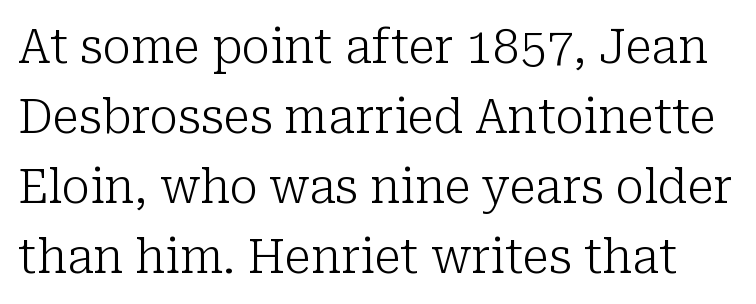
Q: Is the text bold? A: No.
Q: Is the text italic (slanted)? A: No, it is upright.
Q: Is the typeface a serif or a sans-serif typeface? A: Serif.
Q: Is the text underlined? A: No.
Q: Is the spacing between letters normal or unusually wide? A: Normal.
Q: Is the spacing between lines tight, normal or loose? A: Normal.
Q: Width (condensed, normal, or wide)? A: Normal.
Q: Stroke contrast? A: Low.
Q: x-height? A: Medium.
Q: Monospaced? A: No.
